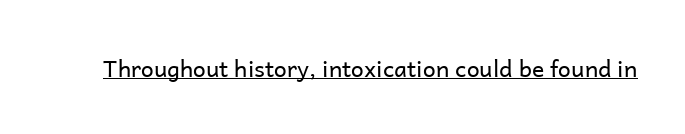
Q: Is the text bold? A: No.
Q: Is the text italic (slanted)? A: No, it is upright.
Q: Is the text underlined? A: Yes.
Q: Is the spacing between letters normal or unusually wide? A: Normal.
